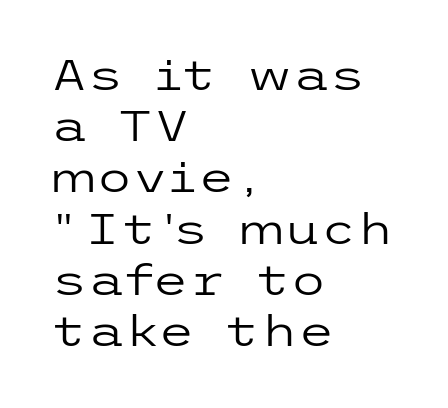
{"serif": "no", "italic": "no", "bold": "no", "weight": "regular", "width": "wide", "stroke_contrast": "low", "x_height": "medium", "underline": "no", "align": "left", "line_spacing_ratio": 1.22, "letter_spacing": "normal", "letter_spacing_em": 0.0, "glyph_px": 42}
